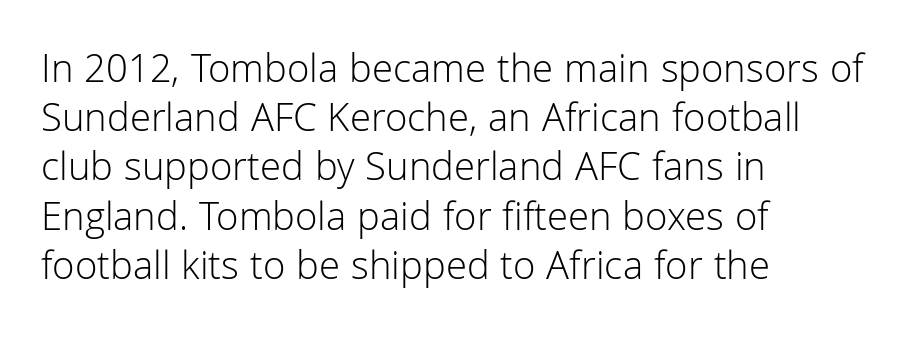
The image shows 41 px light sans-serif type, upright; set left-aligned, line spacing 1.2x, normal letter spacing, not underlined; low stroke contrast and a medium x-height.
